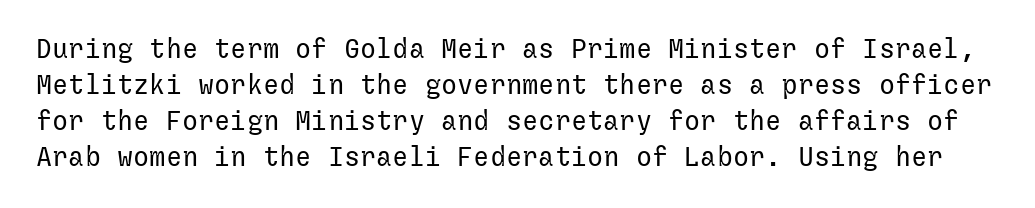
Q: Is the text bold? A: No.
Q: Is the text italic (slanted)? A: No, it is upright.
Q: Is the text underlined? A: No.
Q: Is the spacing between letters normal or unusually wide? A: Normal.
Q: Is the spacing between lines tight, normal or loose? A: Normal.
